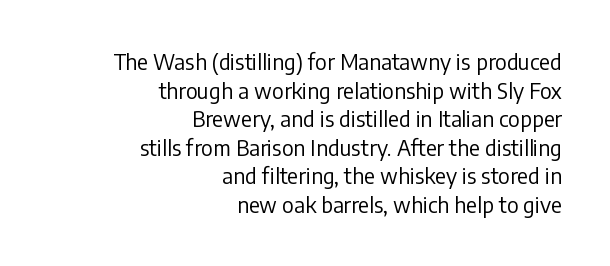
Q: Is the text bold? A: No.
Q: Is the text italic (slanted)? A: No, it is upright.
Q: Is the text underlined? A: No.
Q: How is the paragraph aligned? A: Right-aligned.
Q: Is the spacing between letters normal or unusually wide? A: Normal.
Q: Is the spacing between lines tight, normal or loose? A: Normal.
